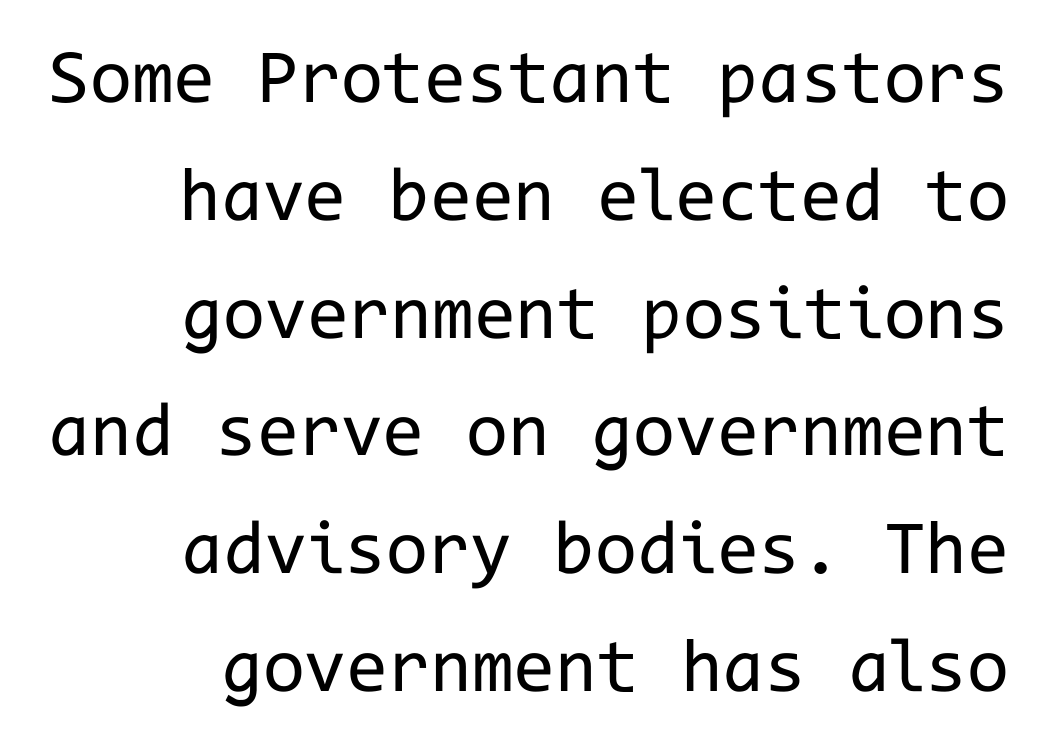
The image shows 76 px regular-weight sans-serif type, upright, monospaced; set normal line spacing (1.55x), normal letter spacing, not underlined; low stroke contrast and a medium x-height.
